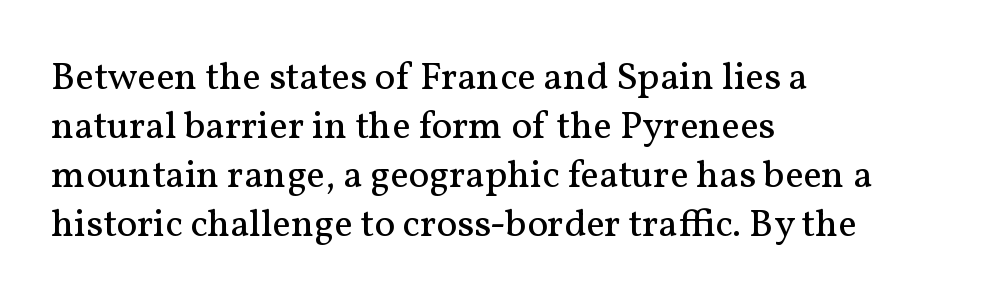
{"serif": "yes", "italic": "no", "bold": "no", "weight": "regular", "width": "normal", "stroke_contrast": "medium", "x_height": "medium", "monospaced": "no", "underline": "no", "align": "left", "line_spacing": "normal", "line_spacing_ratio": 1.26, "letter_spacing": "normal", "letter_spacing_em": 0.0, "glyph_px": 39}
